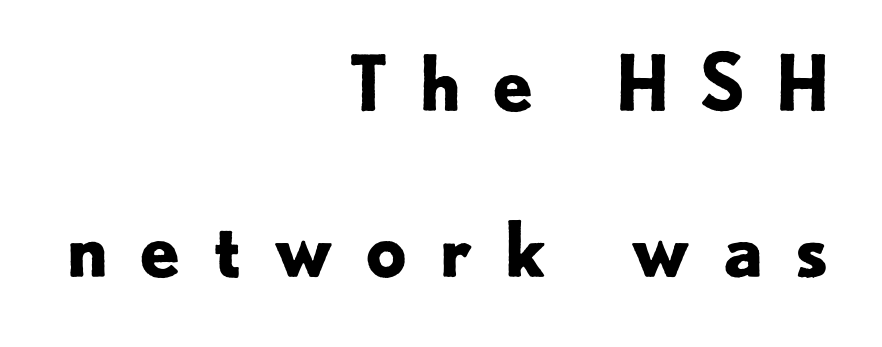
Is the letter spacing exaggerated? Yes — the characters are pushed far apart. Horizontal alignment here is rightward, an uncommon choice for prose. Proportional: the letters do not fall into vertical columns. Each glyph is drawn with heavy, bold strokes.
